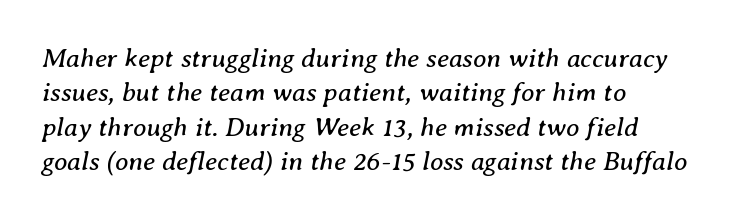
These glyphs show unthickened strokes, regular width or finer. Whoever set this chose a conventional vertical rhythm. The specimen reads as italic at a glance. The compositor pushed each line to the left boundary. This rendering leaves character spacing at its baseline value. Lines of text with bare space underneath.
